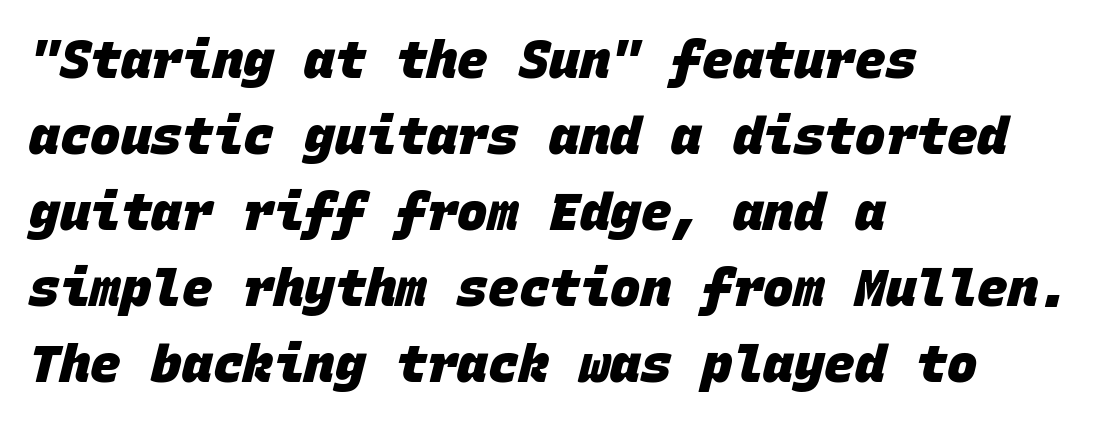
Here the designer chose a console-style face with uniform glyph widths. Visually the block forms a straight wall on the left and a jagged coastline on the right. Unlike a traditional serif, this face leaves its strokes unadorned. The sample has been set heavy, in full bold. This rendering features lettering with no underline.
